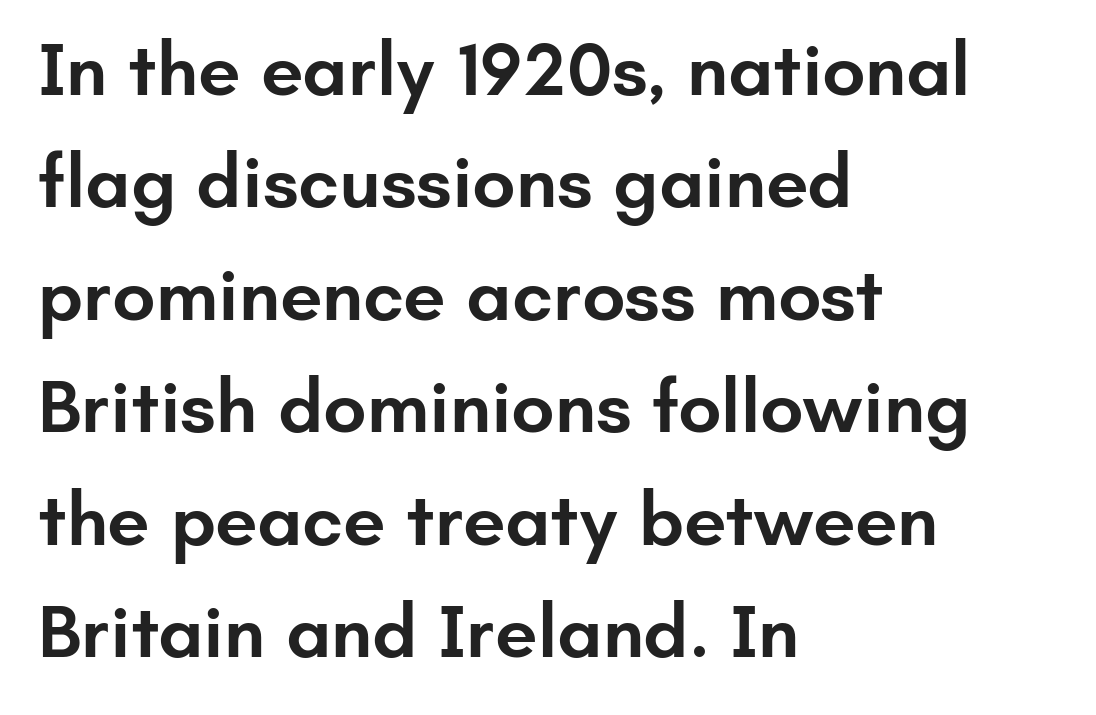
Posture: straight, roman, zero tilt. Teacher's note: observe the even left margin — that is flush-left alignment. A bit beefed up — I'd call it semibold rather than bold. In terms of leading, this rendering sits right in the middle. Looks like regular typesetting: each glyph gets only the width it needs. Honestly, there is no underline to notice here at all.
